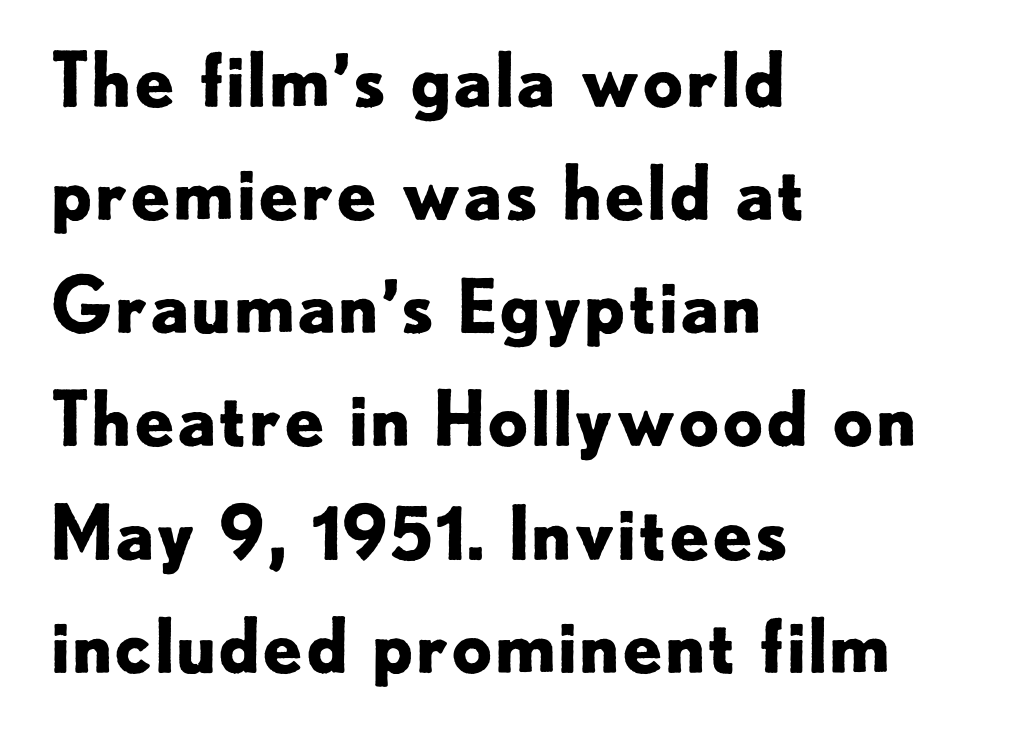
The image shows 73 px bold sans-serif type, upright; set left-aligned, normal line spacing (1.55x), normal letter spacing, not underlined; low stroke contrast and a small x-height.
